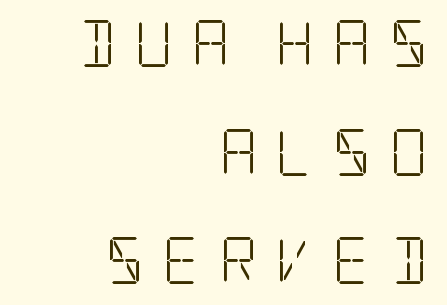
The rendering uses a large line-height, opening up the rows. Notice how the passage keeps a crisp vertical edge on the right only. Tracking here is generous; glyphs stand well apart from one another. The passage shown is not bold in any degree. Clear beneath every line of the passage. Does the type have serifs? Yes, each stem ends in a small foot.
